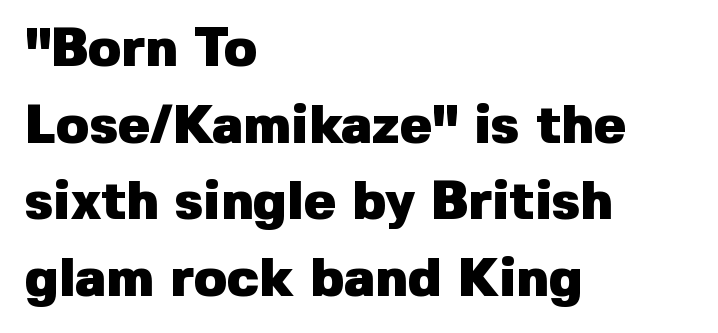
The passage shown is not underscored anywhere. Notice how thick the strokes are: this is what a full bold looks like. If you measured baseline to baseline, you'd find a middling distance. The rendering keeps characters at their native spacing.
